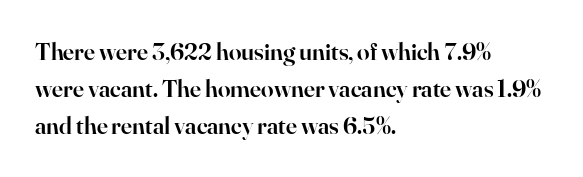
{"italic": "no", "bold": "semi", "underline": "no", "align": "left", "line_spacing": "normal", "line_spacing_ratio": 1.49, "letter_spacing": "normal", "letter_spacing_em": 0.0, "glyph_px": 25}
